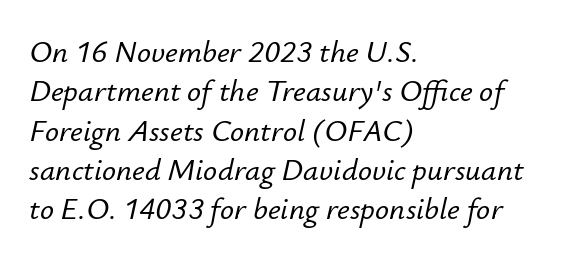
Q: Is the text italic (slanted)? A: Yes, it leans right by about 12 degrees.
Q: Is the text underlined? A: No.
Q: How is the paragraph aligned? A: Left-aligned.
Q: Is the spacing between letters normal or unusually wide? A: Normal.
Q: Is the spacing between lines tight, normal or loose? A: Normal.
Q: Width (condensed, normal, or wide)? A: Normal.
Q: Stroke contrast? A: Low.
Q: x-height? A: Small.
Q: Monospaced? A: No.
